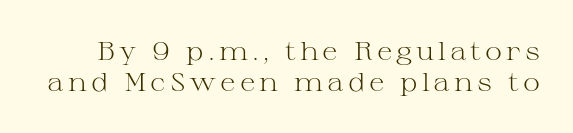
Q: Is the text bold? A: No.
Q: Is the text italic (slanted)? A: No, it is upright.
Q: Is the text underlined? A: No.
